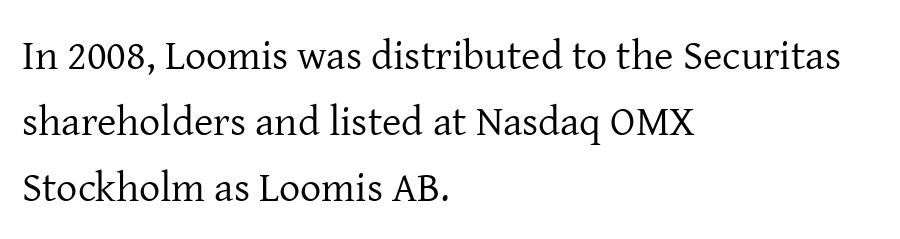
Q: Is the text bold? A: No.
Q: Is the text italic (slanted)? A: No, it is upright.
Q: Is the typeface a serif or a sans-serif typeface? A: Serif.
Q: Is the text underlined? A: No.
Q: How is the paragraph aligned? A: Left-aligned.
Q: Is the spacing between letters normal or unusually wide? A: Normal.
Q: Is the spacing between lines tight, normal or loose? A: Normal.
Q: Width (condensed, normal, or wide)? A: Normal.
Q: Stroke contrast? A: Low.
Q: x-height? A: Medium.
Q: Monospaced? A: No.
